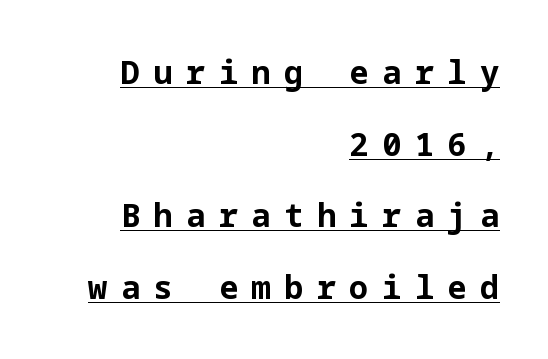
Q: Is the text bold? A: Yes.
Q: Is the text italic (slanted)? A: No, it is upright.
Q: Is the typeface a serif or a sans-serif typeface? A: Sans-serif.
Q: Is the text underlined? A: Yes.
Q: How is the paragraph aligned? A: Right-aligned.
Q: Is the spacing between letters normal or unusually wide? A: Unusually wide.
Q: Is the spacing between lines tight, normal or loose? A: Loose.
Q: Width (condensed, normal, or wide)? A: Normal.
Q: Stroke contrast? A: Low.
Q: x-height? A: Medium.
